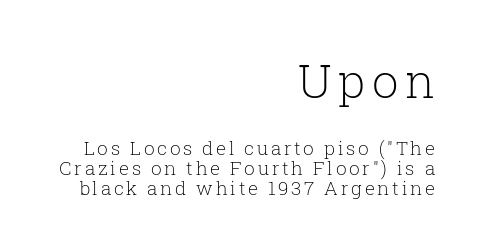
{"serif": "yes", "italic": "no", "bold": "no", "weight": "light", "width": "normal", "stroke_contrast": "low", "x_height": "medium", "monospaced": "no", "underline": "no", "align": "right", "line_spacing": "tight", "line_spacing_ratio": 1.05, "larger_block": "first", "size_ratio": 2.47, "glyph_px": 47}
